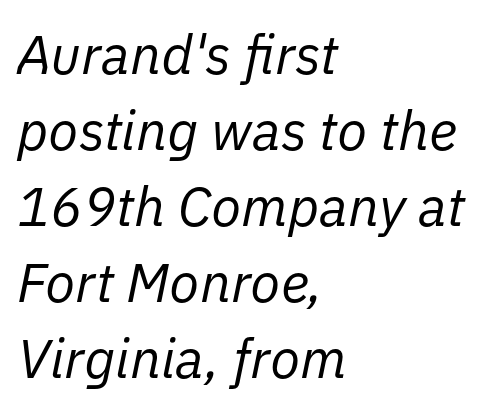
The image shows 55 px regular-weight type, italic (leaning right); set left-aligned, normal line spacing (1.38x), normal letter spacing, not underlined; low stroke contrast and a medium x-height.
